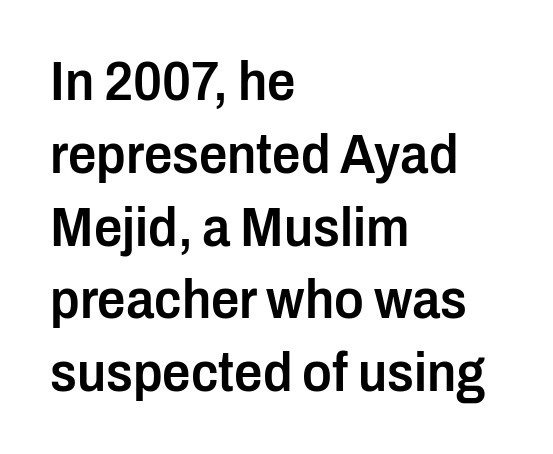
Q: Is the text bold? A: Semi-bold.
Q: Is the text italic (slanted)? A: No, it is upright.
Q: Is the typeface a serif or a sans-serif typeface? A: Sans-serif.
Q: Is the text underlined? A: No.
Q: How is the paragraph aligned? A: Left-aligned.
Q: Is the spacing between letters normal or unusually wide? A: Normal.
Q: Is the spacing between lines tight, normal or loose? A: Normal.
Q: Width (condensed, normal, or wide)? A: Condensed.
Q: Stroke contrast? A: Low.
Q: x-height? A: Medium.
Q: Monospaced? A: No.
